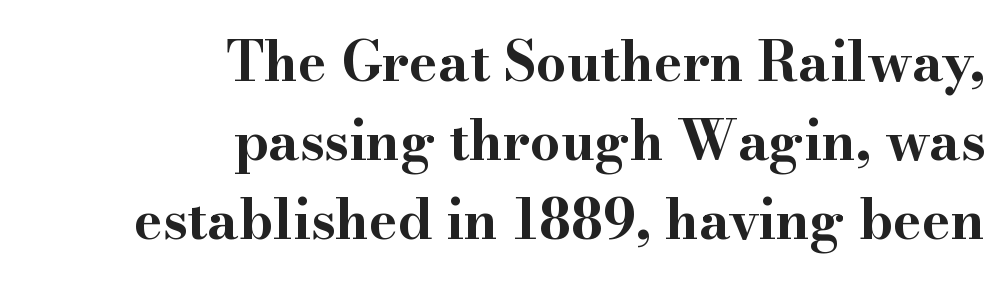
Q: Is the text bold? A: Yes.
Q: Is the text italic (slanted)? A: No, it is upright.
Q: Is the typeface a serif or a sans-serif typeface? A: Serif.
Q: Is the text underlined? A: No.
Q: How is the paragraph aligned? A: Right-aligned.
Q: Is the spacing between letters normal or unusually wide? A: Normal.
Q: Is the spacing between lines tight, normal or loose? A: Normal.
Q: Width (condensed, normal, or wide)? A: Wide.
Q: Stroke contrast? A: High.
Q: x-height? A: Small.
Q: Monospaced? A: No.
